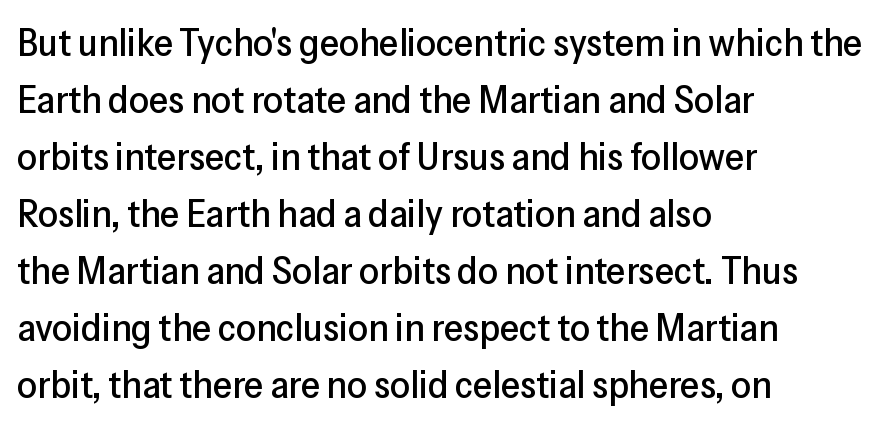
Q: Is the text italic (slanted)? A: No, it is upright.
Q: Is the typeface a serif or a sans-serif typeface? A: Sans-serif.
Q: Is the text underlined? A: No.
Q: How is the paragraph aligned? A: Left-aligned.
Q: Is the spacing between letters normal or unusually wide? A: Normal.
Q: Is the spacing between lines tight, normal or loose? A: Normal.
Q: Width (condensed, normal, or wide)? A: Normal.
Q: Stroke contrast? A: Low.
Q: x-height? A: Medium.
Q: Monospaced? A: No.
